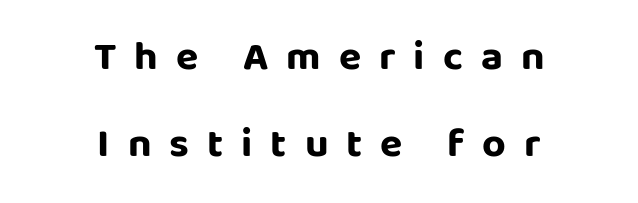
How are the letters spaced? Widely, with obvious added tracking. The leading is generous, giving the passage an open texture. Typesetter's note: full bold, strokes at maximum text heaviness. Tall strokes in this sample are plumb rather than angled. Rule under the text: the space is simply empty.
